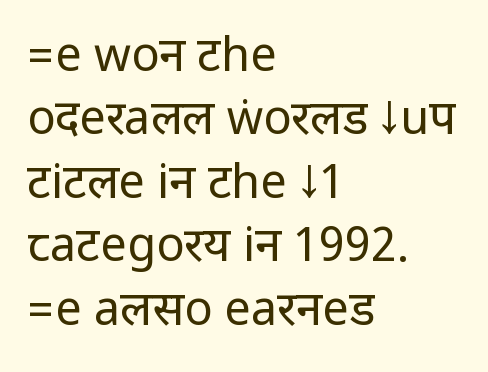
Reading down the column, the eye jumps a familiar distance to each next line. These lines were composed using upright roman letters. The space directly below the letters is spotless. Students, note that the glyphs here touch the page at normal intervals. Layout note: lines flush left.
